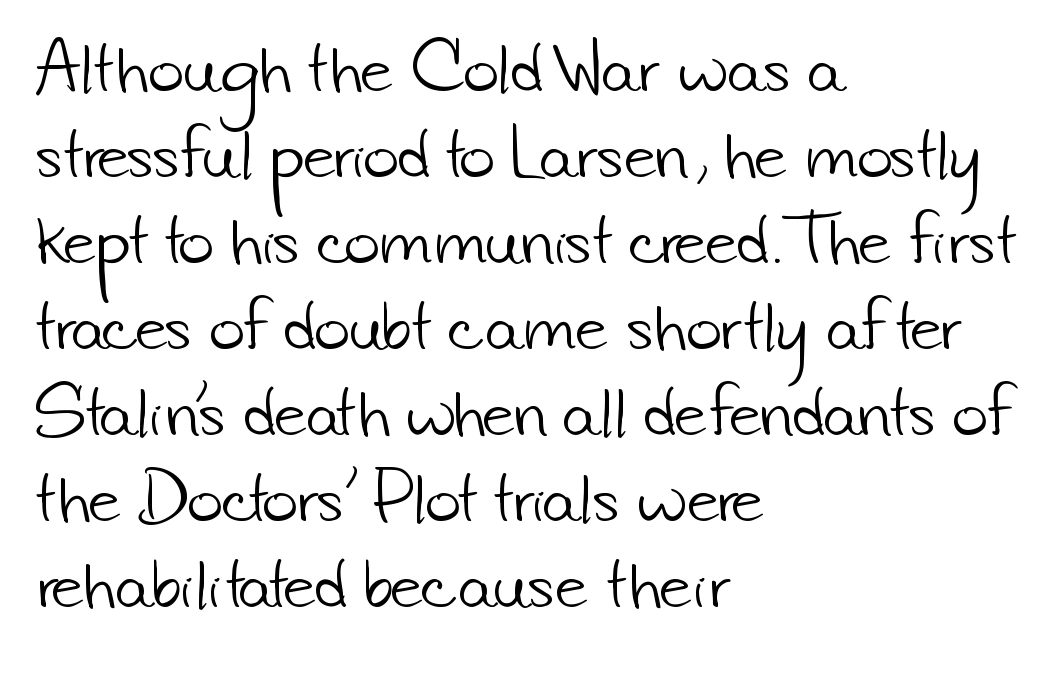
Q: Is the text bold? A: No.
Q: Is the typeface a serif or a sans-serif typeface? A: Sans-serif.
Q: Is the text underlined? A: No.
Q: How is the paragraph aligned? A: Left-aligned.
Q: Is the spacing between letters normal or unusually wide? A: Normal.
Q: Is the spacing between lines tight, normal or loose? A: Normal.
Q: Width (condensed, normal, or wide)? A: Normal.
Q: Stroke contrast? A: Low.
Q: x-height? A: Small.
Q: Monospaced? A: No.
